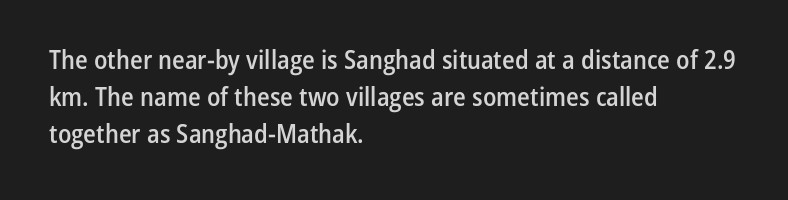
The image shows 26 px text type, upright; set left-aligned, normal line spacing (1.43x), normal letter spacing, not underlined.
